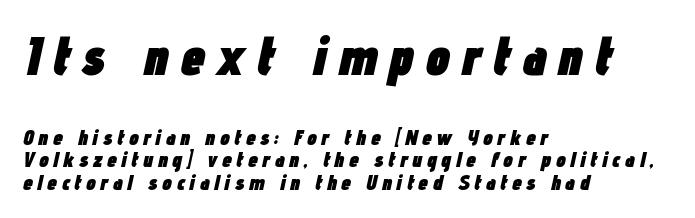
{"italic": "yes", "lean": "right", "slant_degrees": 12, "bold": "yes", "weight": "heavy", "width": "condensed", "stroke_contrast": "low", "x_height": "medium", "monospaced": "no", "underline": "no", "align": "left", "line_spacing": "tight", "line_spacing_ratio": 1.03, "letter_spacing": "wide", "letter_spacing_em": 0.2, "larger_block": "first", "size_ratio": 2.5, "glyph_px": 55}
